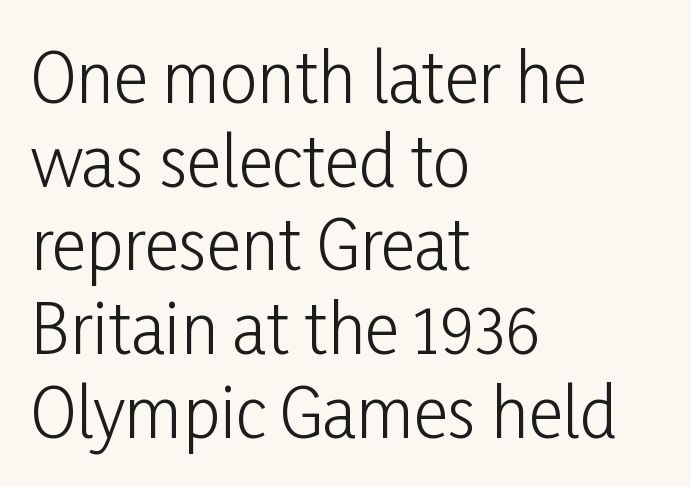
The image shows 67 px light, condensed sans-serif type, upright; set left-aligned, normal line spacing (1.25x), normal letter spacing, not underlined; low stroke contrast and a medium x-height.
